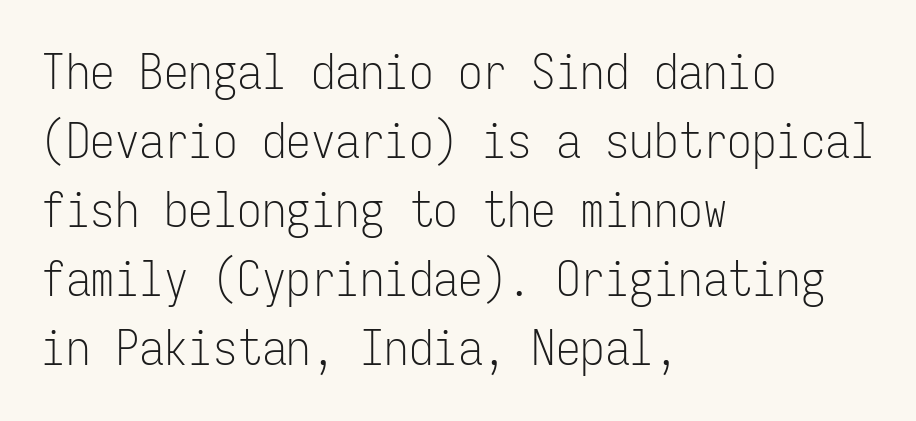
{"serif": "no", "italic": "no", "bold": "no", "weight": "light", "width": "condensed", "stroke_contrast": "low", "x_height": "medium", "monospaced": "yes", "underline": "no", "align": "left", "line_spacing": "normal", "line_spacing_ratio": 1.41, "letter_spacing": "normal", "letter_spacing_em": 0.0, "glyph_px": 49}
